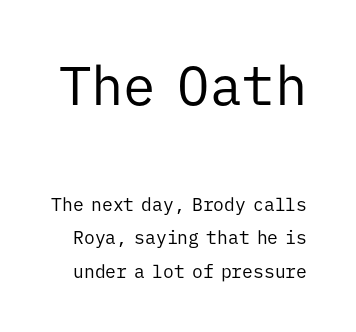
Q: Is the text bold? A: No.
Q: Is the text italic (slanted)? A: No, it is upright.
Q: Is the typeface a serif or a sans-serif typeface? A: Sans-serif.
Q: Is the text underlined? A: No.
Q: Is the spacing between letters normal or unusually wide? A: Normal.
Q: Which block of text is set in a larger size, the first (top) or the second (bottom)? A: The first (top) one.
Q: Width (condensed, normal, or wide)? A: Normal.
Q: Stroke contrast? A: Low.
Q: x-height? A: Medium.
Q: Monospaced? A: Yes.
